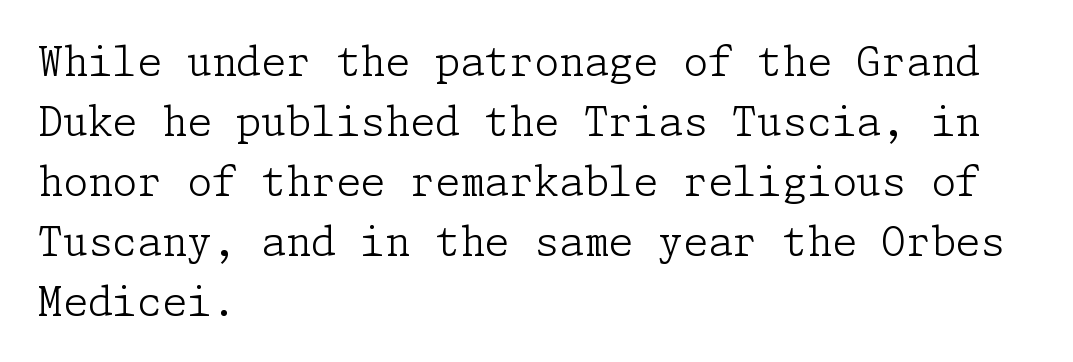
Q: Is the text bold? A: No.
Q: Is the text italic (slanted)? A: No, it is upright.
Q: Is the typeface a serif or a sans-serif typeface? A: Serif.
Q: Is the text underlined? A: No.
Q: How is the paragraph aligned? A: Left-aligned.
Q: Is the spacing between letters normal or unusually wide? A: Normal.
Q: Is the spacing between lines tight, normal or loose? A: Normal.
Q: Width (condensed, normal, or wide)? A: Normal.
Q: Stroke contrast? A: Low.
Q: x-height? A: Medium.
